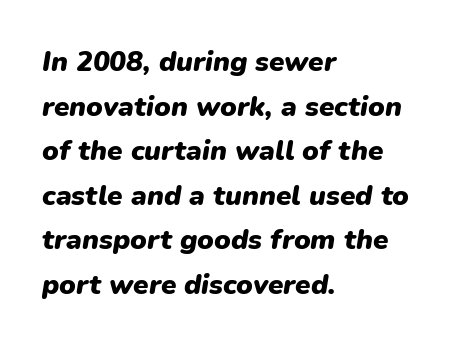
Q: Is the text bold? A: Yes.
Q: Is the text italic (slanted)? A: Yes, it leans right by about 9 degrees.
Q: Is the text underlined? A: No.
Q: How is the paragraph aligned? A: Left-aligned.
Q: Is the spacing between letters normal or unusually wide? A: Normal.
Q: Is the spacing between lines tight, normal or loose? A: Normal.
Q: Width (condensed, normal, or wide)? A: Normal.
Q: Stroke contrast? A: Low.
Q: x-height? A: Medium.
Q: Monospaced? A: No.
